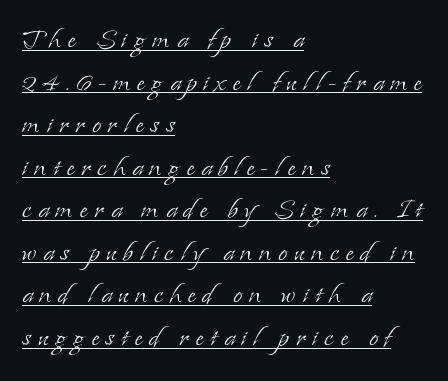
{"serif": "yes", "bold": "no", "weight": "light", "width": "normal", "stroke_contrast": "low", "x_height": "small", "monospaced": "no", "underline": "yes", "align": "left", "line_spacing": "normal", "line_spacing_ratio": 1.29, "letter_spacing": "wide", "letter_spacing_em": 0.2, "glyph_px": 33}
